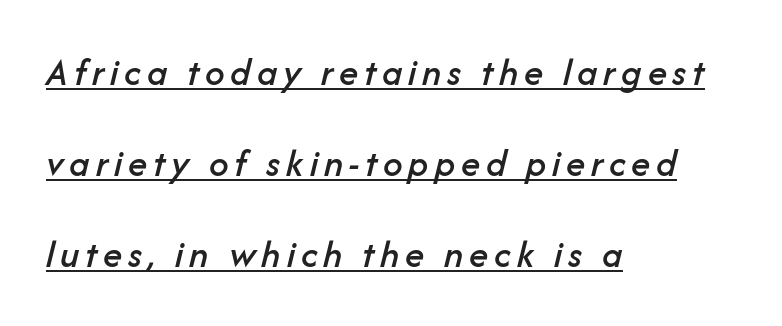
Does a line run under the words? Yes, clearly. Leading is clearly above the norm, producing a sparse column. Character widths vary here, with narrow letters taking less room than wide ones. Is the type slanted? Yes — the strokes lean at a clear angle.
